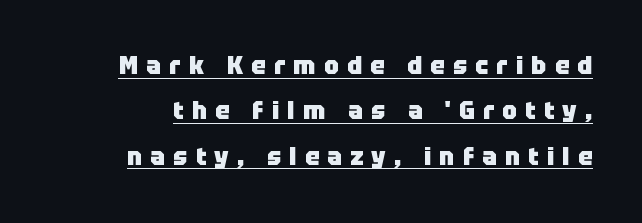
The image shows 24 px bold type, upright; set line spacing 1.89x, unusually wide letter spacing (+0.35 em), underlined.
